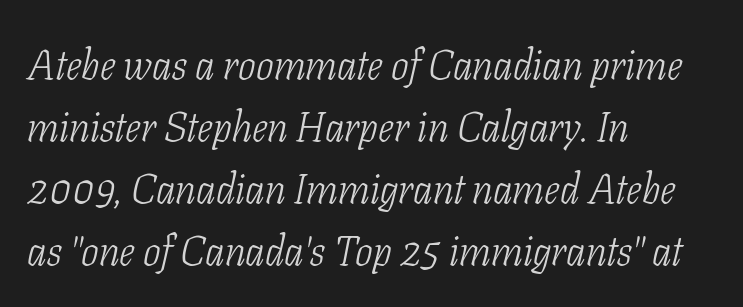
The designer went with a serif here, giving each stem small feet. Letter spacing: default. Every character sits at an angle, as italics do. Teacher's note: observe the even left margin — that is flush-left alignment.
